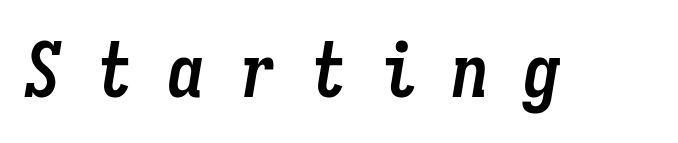
The image shows 75 px semibold, condensed type, italic (leaning right), monospaced; set unusually wide letter spacing (+0.45 em), not underlined; low stroke contrast and a medium x-height.
